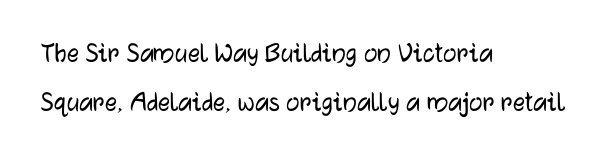
Q: Is the text italic (slanted)? A: No, it is upright.
Q: Is the typeface a serif or a sans-serif typeface? A: Sans-serif.
Q: Is the text underlined? A: No.
Q: How is the paragraph aligned? A: Left-aligned.
Q: Is the spacing between letters normal or unusually wide? A: Normal.
Q: Is the spacing between lines tight, normal or loose? A: Normal.
Q: Width (condensed, normal, or wide)? A: Normal.
Q: Stroke contrast? A: Low.
Q: x-height? A: Medium.
Q: Monospaced? A: No.
